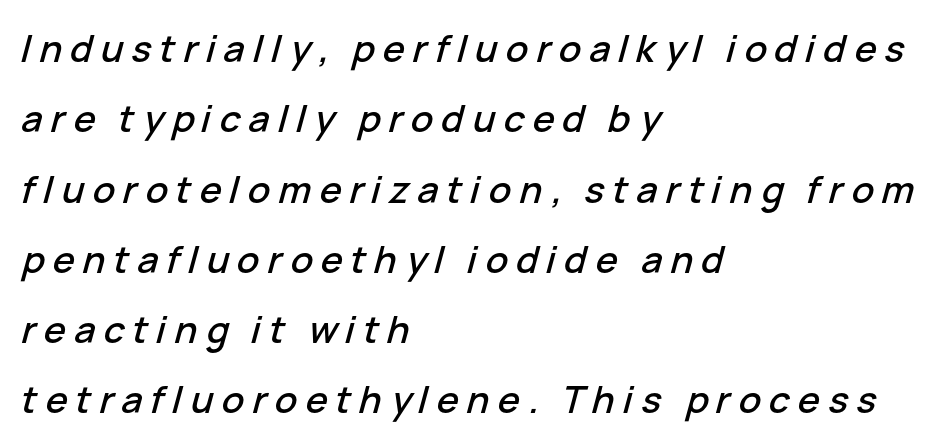
Q: Is the text italic (slanted)? A: Yes, it leans right by about 15 degrees.
Q: Is the text underlined? A: No.
Q: How is the paragraph aligned? A: Left-aligned.
Q: Is the spacing between letters normal or unusually wide? A: Unusually wide.
Q: Is the spacing between lines tight, normal or loose? A: Loose.
Q: Width (condensed, normal, or wide)? A: Normal.
Q: Stroke contrast? A: Low.
Q: x-height? A: Medium.
Q: Monospaced? A: No.
